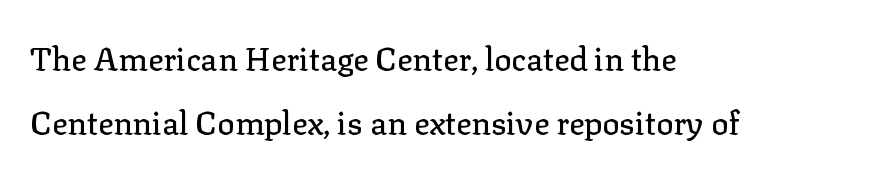
The image shows 32 px serif type, upright; set left-aligned, loose line spacing (2.01x), normal letter spacing, not underlined; low stroke contrast and a medium x-height.
